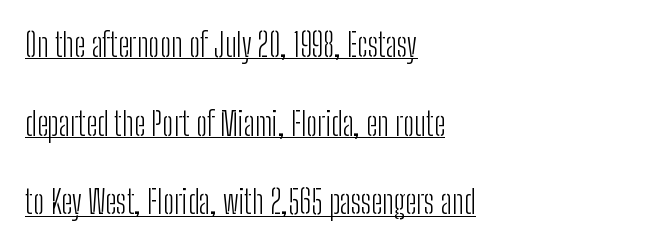
{"serif": "no", "italic": "no", "bold": "no", "weight": "light", "width": "condensed", "stroke_contrast": "low", "x_height": "medium", "monospaced": "no", "underline": "yes", "align": "left", "line_spacing": "loose", "line_spacing_ratio": 2.46, "letter_spacing": "normal", "letter_spacing_em": 0.0, "glyph_px": 32}
